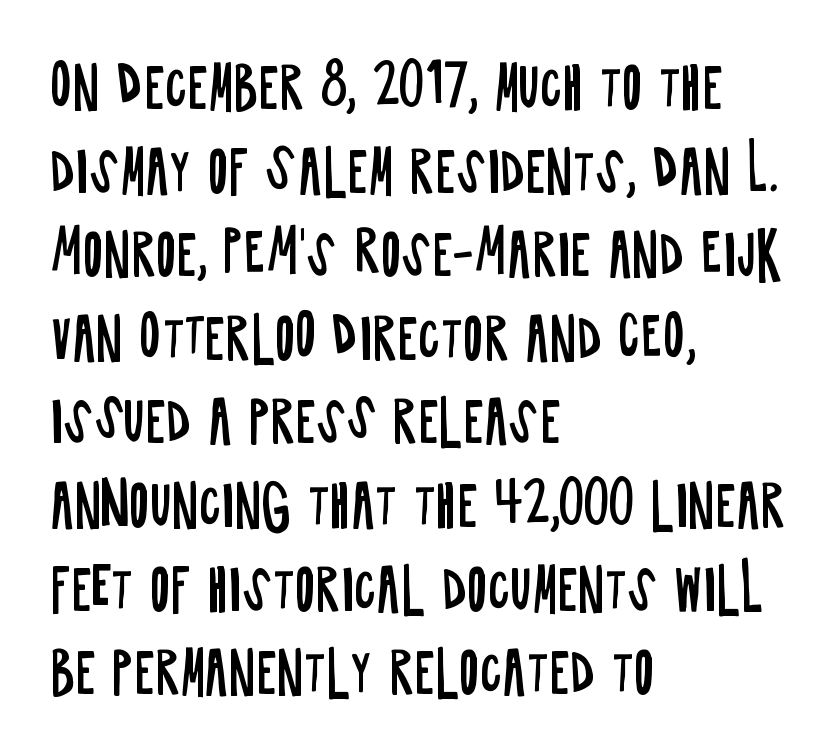
The image shows 55 px regular-weight, condensed sans-serif type, upright; set left-aligned, normal line spacing (1.52x), normal letter spacing, not underlined; low stroke contrast and a large x-height.
